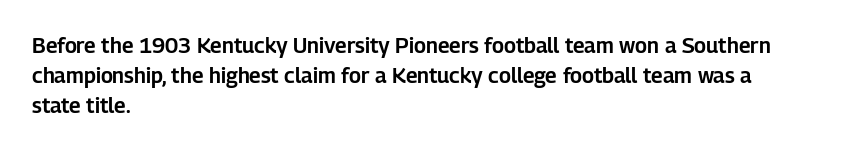
The gaps between neighbouring characters are ordinary and unremarkable. This rendering uses left alignment, leaving the right contour irregular. Horizontal bands of white between lines are of average thickness. The strip under each line holds only bare page. It's the straight-up-and-down kind of type.
